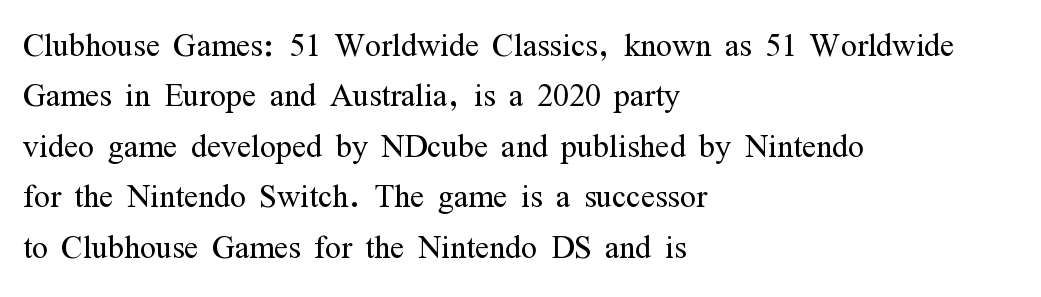
Q: Is the text bold? A: No.
Q: Is the text italic (slanted)? A: No, it is upright.
Q: Is the typeface a serif or a sans-serif typeface? A: Serif.
Q: Is the text underlined? A: No.
Q: How is the paragraph aligned? A: Left-aligned.
Q: Is the spacing between letters normal or unusually wide? A: Normal.
Q: Width (condensed, normal, or wide)? A: Condensed.
Q: Stroke contrast? A: Medium.
Q: x-height? A: Medium.
Q: Monospaced? A: No.
